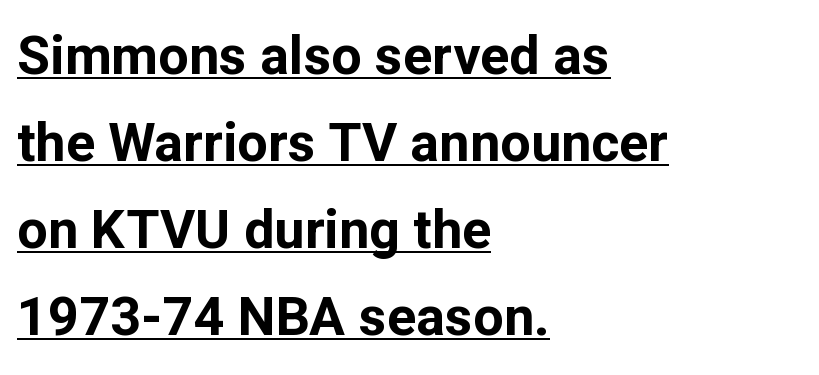
The image shows 54 px bold sans-serif type, upright; set left-aligned, normal line spacing (1.61x), normal letter spacing, underlined; low stroke contrast and a medium x-height.
